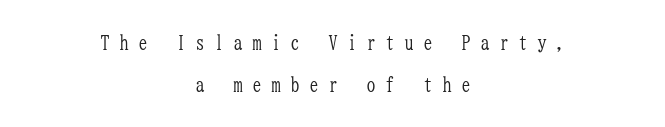
The image shows 20 px text type, upright; set centered, loose line spacing (2.1x), unusually wide letter spacing (+0.45 em), not underlined.
